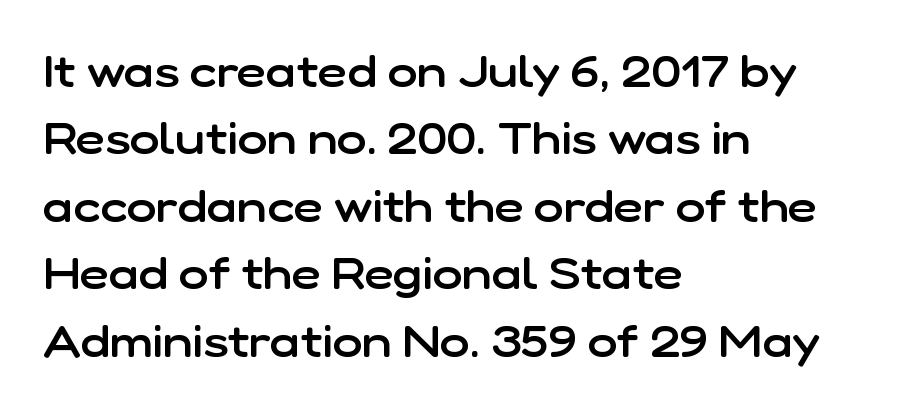
The image shows 45 px semibold sans-serif type, upright; set left-aligned, normal line spacing (1.5x), normal letter spacing, not underlined; low stroke contrast and a medium x-height.
